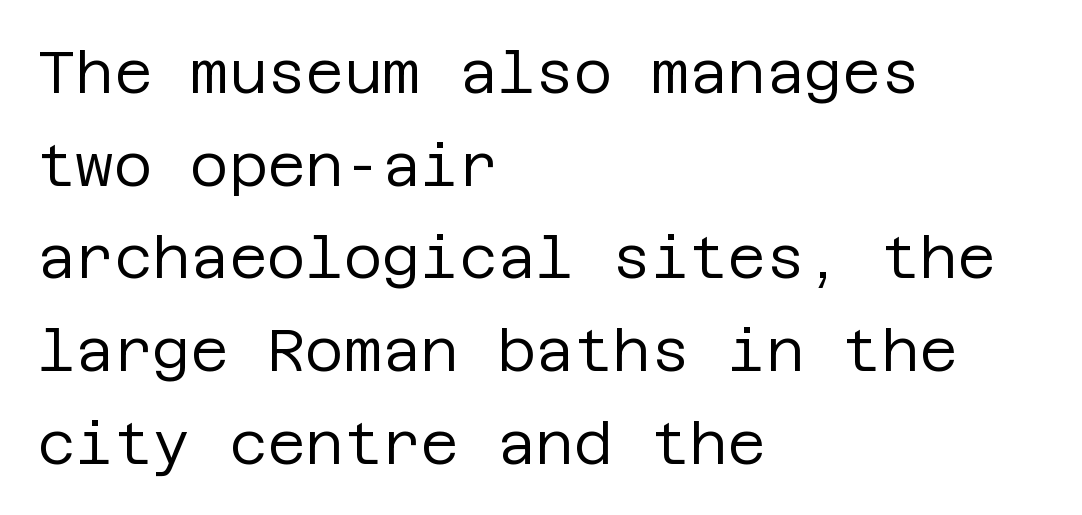
{"serif": "no", "italic": "no", "bold": "no", "weight": "regular", "width": "normal", "stroke_contrast": "low", "x_height": "large", "underline": "no", "align": "left", "line_spacing": "normal", "line_spacing_ratio": 1.57, "letter_spacing": "normal", "letter_spacing_em": 0.0, "glyph_px": 59}
